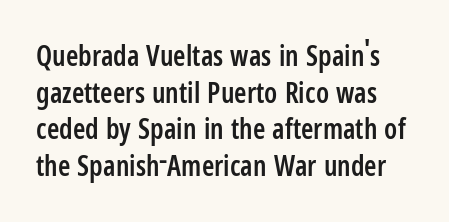
Q: Is the text bold? A: Semi-bold.
Q: Is the text italic (slanted)? A: No, it is upright.
Q: Is the typeface a serif or a sans-serif typeface? A: Sans-serif.
Q: Is the text underlined? A: No.
Q: Is the spacing between letters normal or unusually wide? A: Normal.
Q: Is the spacing between lines tight, normal or loose? A: Normal.
Q: Width (condensed, normal, or wide)? A: Condensed.
Q: Stroke contrast? A: Low.
Q: x-height? A: Medium.
Q: Monospaced? A: No.
